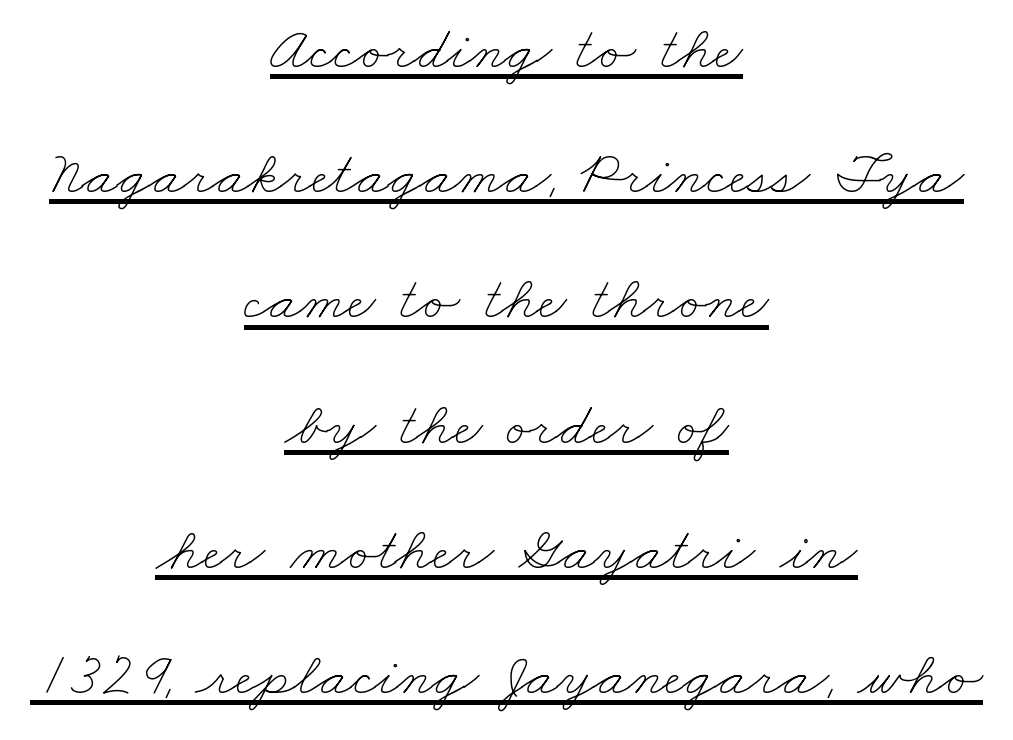
Q: Is the text bold? A: No.
Q: Is the text underlined? A: Yes.
Q: How is the paragraph aligned? A: Centered.
Q: Is the spacing between letters normal or unusually wide? A: Normal.
Q: Is the spacing between lines tight, normal or loose? A: Loose.
Q: Width (condensed, normal, or wide)? A: Wide.
Q: Stroke contrast? A: Low.
Q: x-height? A: Small.
Q: Monospaced? A: No.
